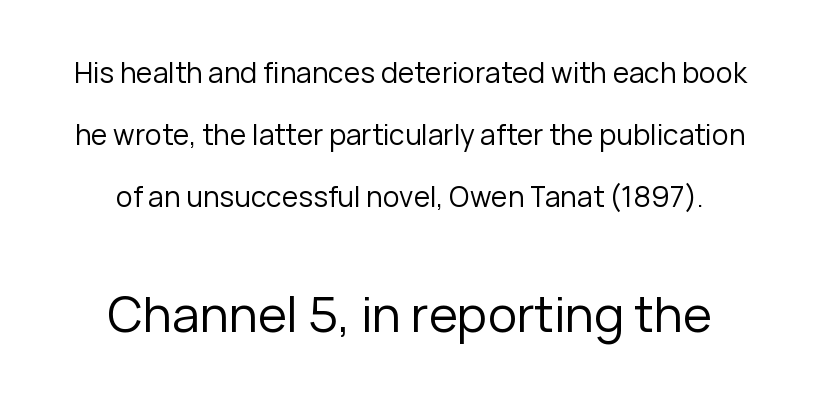
Q: Is the text bold? A: No.
Q: Is the text italic (slanted)? A: No, it is upright.
Q: Is the typeface a serif or a sans-serif typeface? A: Sans-serif.
Q: Is the text underlined? A: No.
Q: How is the paragraph aligned? A: Centered.
Q: Is the spacing between letters normal or unusually wide? A: Normal.
Q: Is the spacing between lines tight, normal or loose? A: Loose.
Q: Which block of text is set in a larger size, the first (top) or the second (bottom)? A: The second (bottom) one.
Q: Width (condensed, normal, or wide)? A: Normal.
Q: Stroke contrast? A: Low.
Q: x-height? A: Medium.
Q: Monospaced? A: No.
